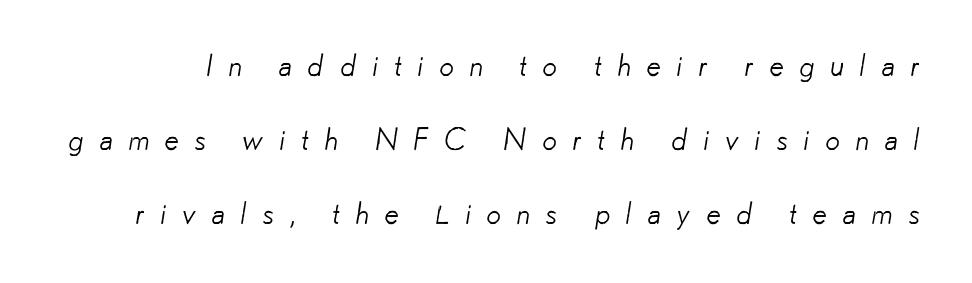
Q: Is the text bold? A: No.
Q: Is the typeface a serif or a sans-serif typeface? A: Sans-serif.
Q: Is the text underlined? A: No.
Q: Is the spacing between letters normal or unusually wide? A: Unusually wide.
Q: Is the spacing between lines tight, normal or loose? A: Loose.
Q: Width (condensed, normal, or wide)? A: Normal.
Q: Stroke contrast? A: Low.
Q: x-height? A: Small.
Q: Monospaced? A: No.
